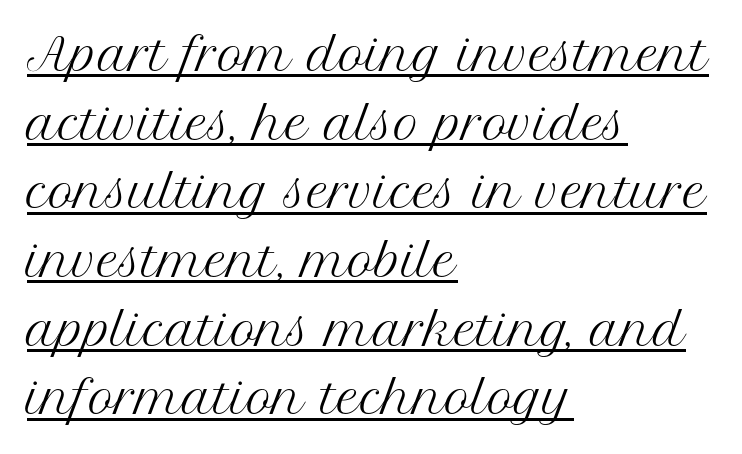
The image shows 44 px regular-weight serif type; set left-aligned, normal line spacing (1.56x), normal letter spacing, underlined; medium stroke contrast and a medium x-height.
